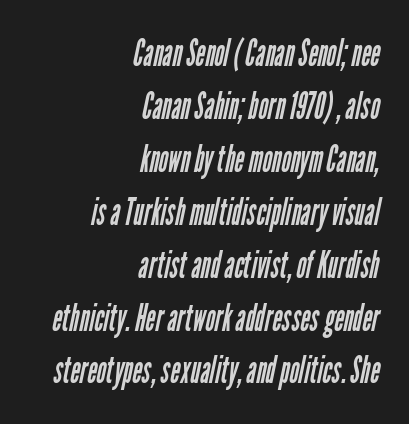
{"serif": "no", "bold": "no", "weight": "regular", "width": "condensed", "stroke_contrast": "low", "x_height": "medium", "monospaced": "no", "underline": "no", "align": "right", "line_spacing": "normal", "line_spacing_ratio": 1.43, "letter_spacing": "normal", "letter_spacing_em": 0.0, "glyph_px": 37}
